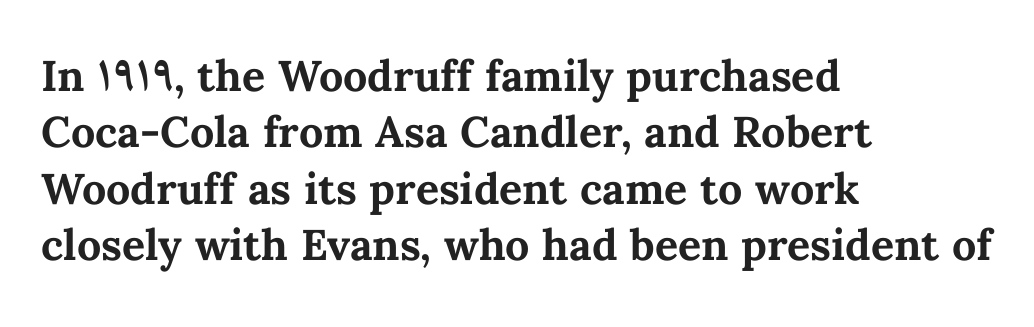
Q: Is the text bold? A: Yes.
Q: Is the text italic (slanted)? A: No, it is upright.
Q: Is the text underlined? A: No.
Q: How is the paragraph aligned? A: Left-aligned.
Q: Is the spacing between letters normal or unusually wide? A: Normal.
Q: Is the spacing between lines tight, normal or loose? A: Normal.
Q: Width (condensed, normal, or wide)? A: Normal.
Q: Stroke contrast? A: Medium.
Q: x-height? A: Medium.
Q: Monospaced? A: No.
